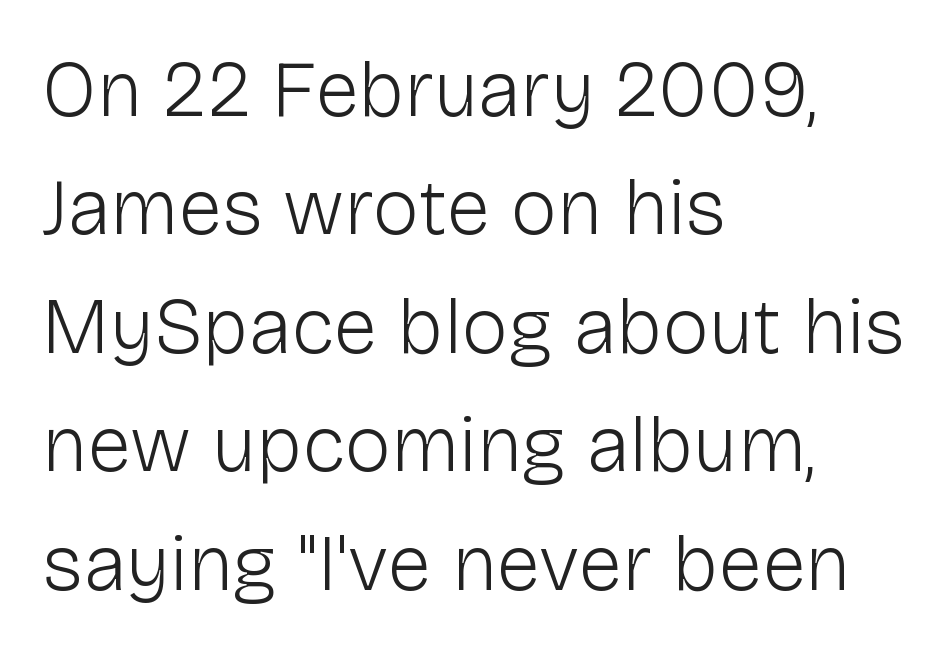
The image shows 79 px light sans-serif type, upright; set left-aligned, normal line spacing (1.5x), normal letter spacing, not underlined; low stroke contrast and a medium x-height.
